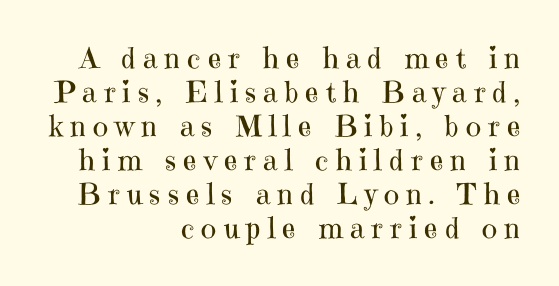
{"serif": "yes", "italic": "no", "bold": "no", "weight": "regular", "width": "normal", "stroke_contrast": "high", "x_height": "medium", "monospaced": "no", "underline": "no", "align": "right", "line_spacing_ratio": 1.17, "letter_spacing": "wide", "letter_spacing_em": 0.25, "glyph_px": 29}
